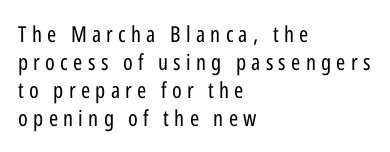
Q: Is the text bold? A: No.
Q: Is the text italic (slanted)? A: No, it is upright.
Q: Is the text underlined? A: No.
Q: How is the paragraph aligned? A: Left-aligned.
Q: Is the spacing between letters normal or unusually wide? A: Unusually wide.
Q: Is the spacing between lines tight, normal or loose? A: Normal.
